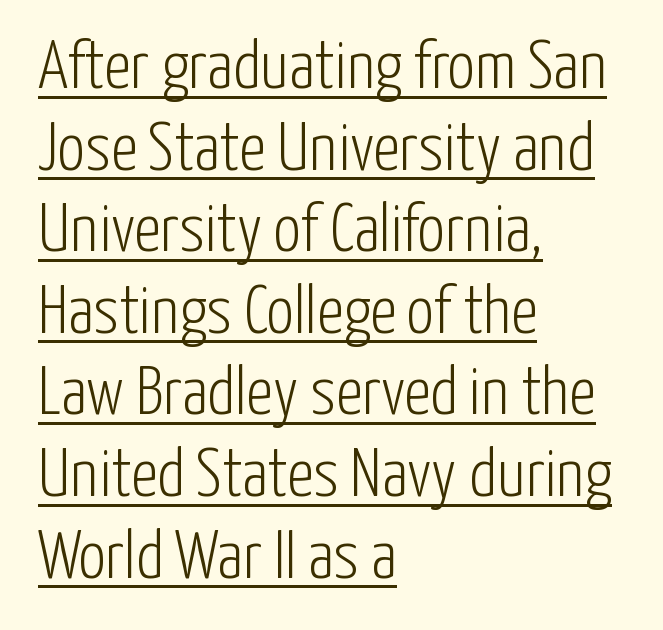
The image shows 68 px light, condensed sans-serif type, upright; set left-aligned, line spacing 1.2x, normal letter spacing, underlined; low stroke contrast and a medium x-height.
